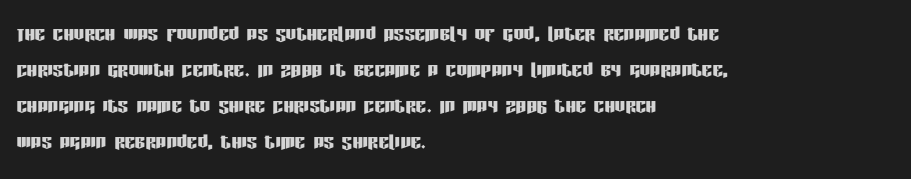
{"italic": "no", "underline": "no", "align": "left", "line_spacing": "normal", "line_spacing_ratio": 1.38, "letter_spacing": "normal", "letter_spacing_em": 0.0, "glyph_px": 26}
